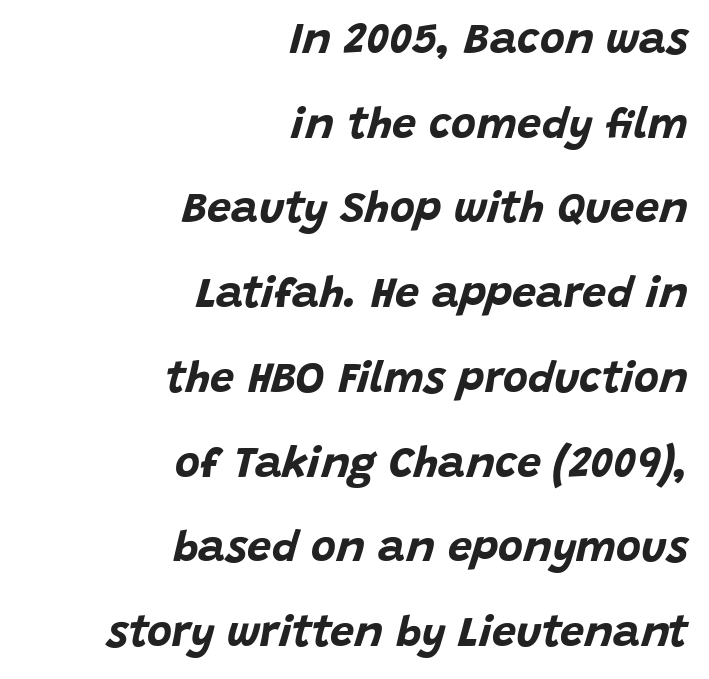
{"italic": "yes", "lean": "right", "slant_degrees": 15, "bold": "yes", "weight": "bold", "width": "normal", "stroke_contrast": "low", "x_height": "large", "monospaced": "no", "underline": "no", "align": "right", "line_spacing": "loose", "line_spacing_ratio": 1.97, "letter_spacing": "normal", "letter_spacing_em": 0.0, "glyph_px": 43}
